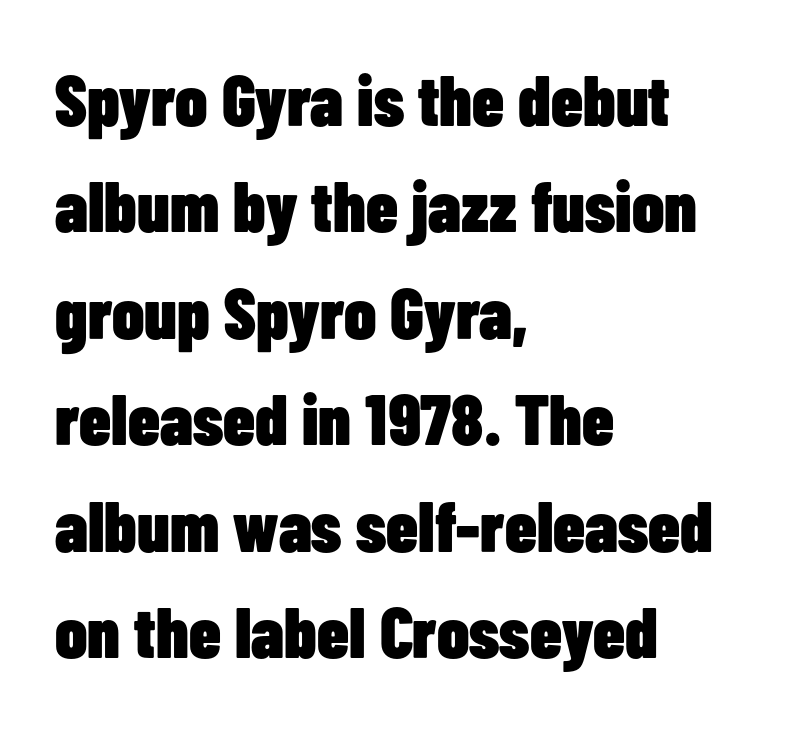
{"serif": "no", "italic": "no", "bold": "yes", "weight": "heavy", "width": "condensed", "stroke_contrast": "low", "x_height": "medium", "monospaced": "no", "underline": "no", "align": "left", "line_spacing": "normal", "line_spacing_ratio": 1.5, "letter_spacing": "normal", "letter_spacing_em": 0.0, "glyph_px": 71}
